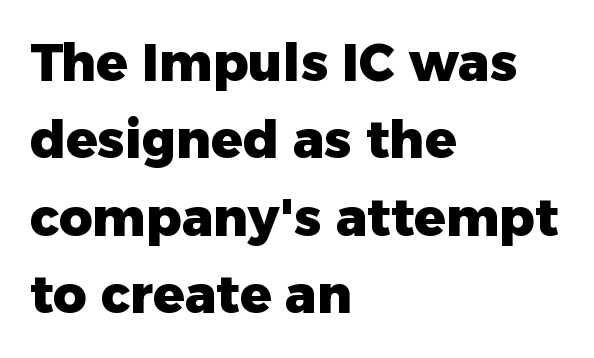
The image shows 52 px heavy sans-serif type, upright; set left-aligned, normal line spacing (1.49x), normal letter spacing, not underlined; low stroke contrast and a medium x-height.
